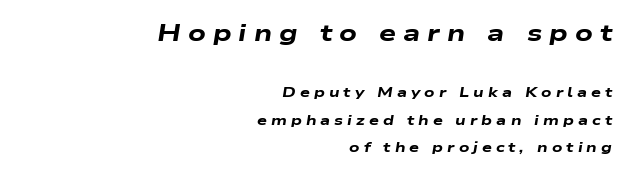
There's an unmistakable incline to the writing here. Has an underline been added? It has not. Type size steps down from the first block to the second. Plenty of ink on the page — the face is bold.
